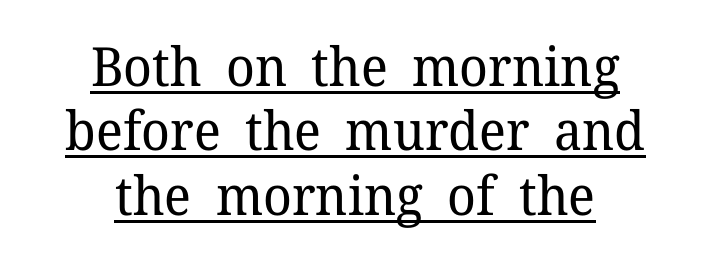
{"serif": "yes", "italic": "no", "bold": "no", "weight": "regular", "width": "normal", "stroke_contrast": "low", "x_height": "medium", "monospaced": "no", "underline": "yes", "align": "center", "line_spacing_ratio": 1.19, "letter_spacing": "normal", "letter_spacing_em": 0.0, "glyph_px": 54}
